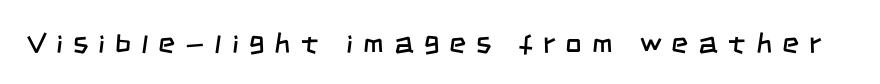
Q: Is the text bold? A: No.
Q: Is the typeface a serif or a sans-serif typeface? A: Sans-serif.
Q: Is the text underlined? A: No.
Q: Is the spacing between letters normal or unusually wide? A: Unusually wide.
Q: Width (condensed, normal, or wide)? A: Condensed.
Q: Stroke contrast? A: Low.
Q: x-height? A: Large.
Q: Monospaced? A: No.
